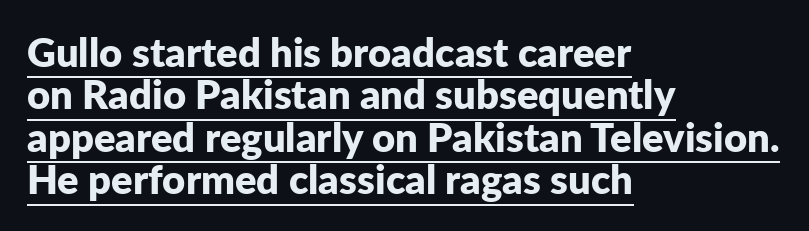
{"serif": "no", "italic": "no", "bold": "yes", "weight": "bold", "width": "normal", "stroke_contrast": "low", "x_height": "medium", "monospaced": "no", "underline": "yes", "align": "left", "line_spacing": "tight", "line_spacing_ratio": 1.06, "letter_spacing": "normal", "letter_spacing_em": 0.0, "glyph_px": 40}
